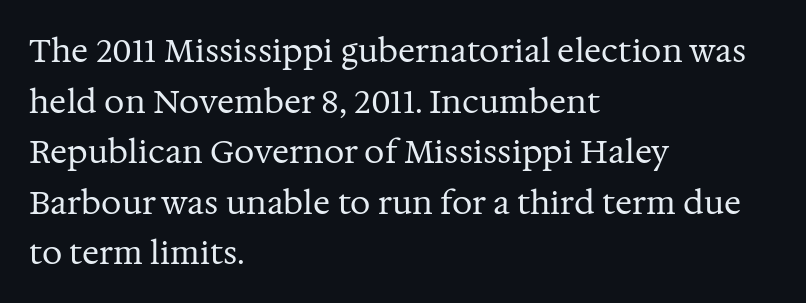
Q: Is the text bold? A: No.
Q: Is the text italic (slanted)? A: No, it is upright.
Q: Is the typeface a serif or a sans-serif typeface? A: Serif.
Q: Is the text underlined? A: No.
Q: How is the paragraph aligned? A: Left-aligned.
Q: Is the spacing between letters normal or unusually wide? A: Normal.
Q: Is the spacing between lines tight, normal or loose? A: Normal.
Q: Width (condensed, normal, or wide)? A: Normal.
Q: Stroke contrast? A: Medium.
Q: x-height? A: Medium.
Q: Monospaced? A: No.
